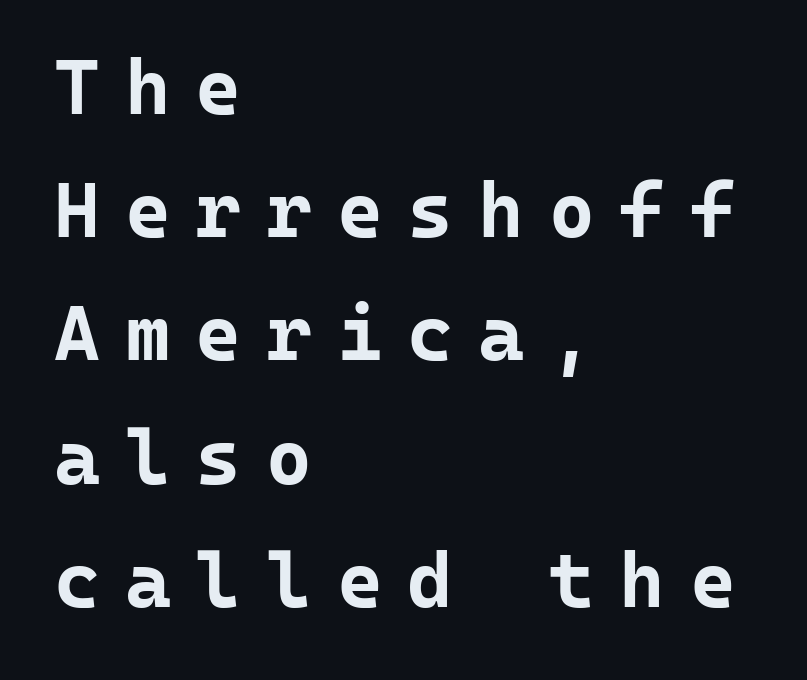
Q: Is the text bold? A: Yes.
Q: Is the text italic (slanted)? A: No, it is upright.
Q: Is the typeface a serif or a sans-serif typeface? A: Sans-serif.
Q: Is the text underlined? A: No.
Q: How is the paragraph aligned? A: Left-aligned.
Q: Is the spacing between letters normal or unusually wide? A: Unusually wide.
Q: Is the spacing between lines tight, normal or loose? A: Normal.
Q: Width (condensed, normal, or wide)? A: Normal.
Q: Stroke contrast? A: Low.
Q: x-height? A: Medium.
Q: Monospaced? A: Yes.
